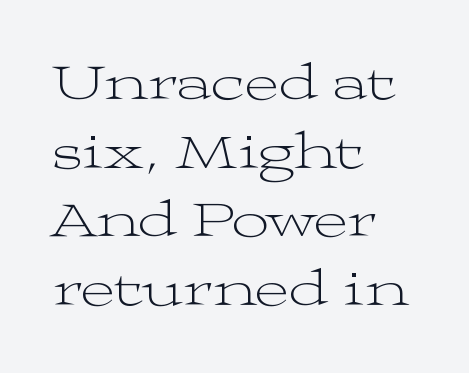
Q: Is the text bold? A: No.
Q: Is the text italic (slanted)? A: No, it is upright.
Q: Is the typeface a serif or a sans-serif typeface? A: Serif.
Q: Is the text underlined? A: No.
Q: How is the paragraph aligned? A: Left-aligned.
Q: Is the spacing between letters normal or unusually wide? A: Normal.
Q: Is the spacing between lines tight, normal or loose? A: Normal.
Q: Width (condensed, normal, or wide)? A: Wide.
Q: Stroke contrast? A: Medium.
Q: x-height? A: Medium.
Q: Monospaced? A: No.
